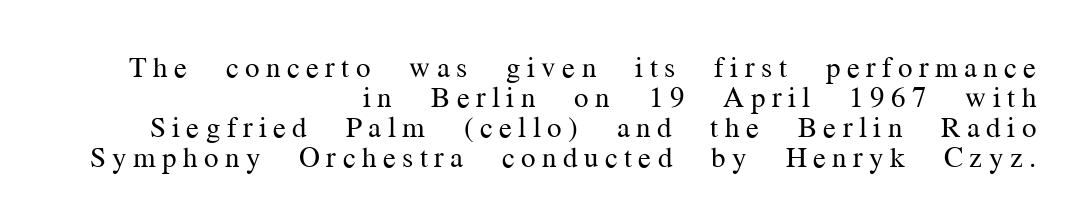
{"serif": "yes", "italic": "no", "bold": "no", "weight": "regular", "width": "normal", "stroke_contrast": "medium", "x_height": "medium", "monospaced": "no", "underline": "no", "align": "right", "line_spacing": "tight", "line_spacing_ratio": 1.04, "letter_spacing": "wide", "letter_spacing_em": 0.22, "glyph_px": 29}
